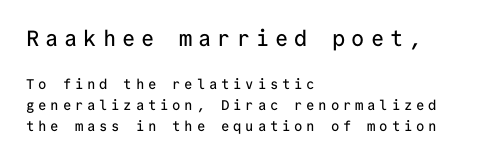
The image shows 22 px text type, upright; set left-aligned, normal line spacing (1.49x), unusually wide letter spacing (+0.27 em), not underlined; the first (top) block is 1.57x larger.
